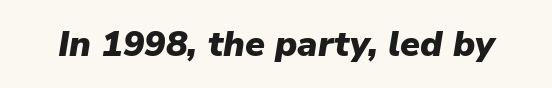
The image shows 36 px heavy type, italic (leaning right); set normal letter spacing, not underlined; low stroke contrast and a medium x-height.
